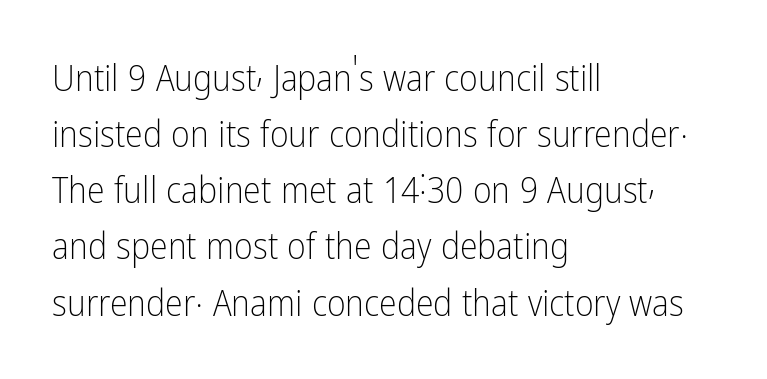
The image shows 36 px light, condensed sans-serif type, upright; set left-aligned, normal line spacing (1.56x), normal letter spacing, not underlined; low stroke contrast and a medium x-height.
